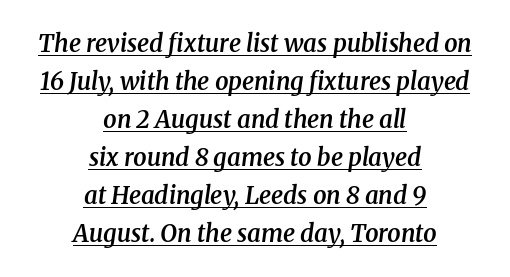
Q: Is the text bold? A: Semi-bold.
Q: Is the text italic (slanted)? A: Yes, it leans right by about 8 degrees.
Q: Is the text underlined? A: Yes.
Q: How is the paragraph aligned? A: Centered.
Q: Is the spacing between letters normal or unusually wide? A: Normal.
Q: Is the spacing between lines tight, normal or loose? A: Normal.
